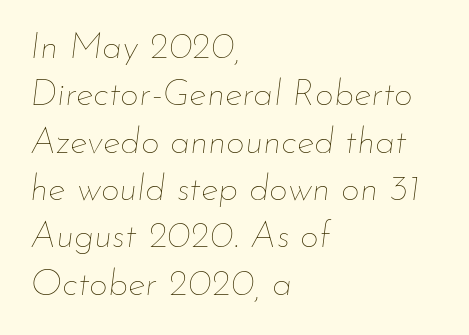
Q: Is the text bold? A: No.
Q: Is the text italic (slanted)? A: Yes, it leans right by about 7 degrees.
Q: Is the text underlined? A: No.
Q: How is the paragraph aligned? A: Left-aligned.
Q: Is the spacing between letters normal or unusually wide? A: Normal.
Q: Is the spacing between lines tight, normal or loose? A: Normal.
Q: Width (condensed, normal, or wide)? A: Normal.
Q: Stroke contrast? A: Low.
Q: x-height? A: Small.
Q: Monospaced? A: No.
